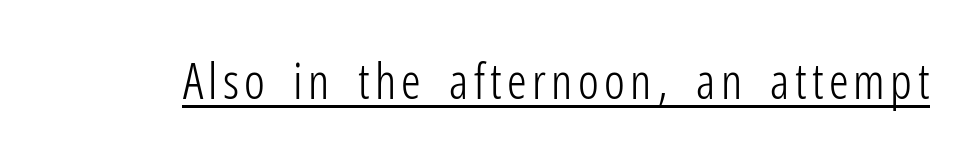
{"serif": "no", "italic": "no", "bold": "no", "weight": "light", "width": "condensed", "stroke_contrast": "low", "x_height": "medium", "monospaced": "no", "underline": "yes", "glyph_px": 49}
